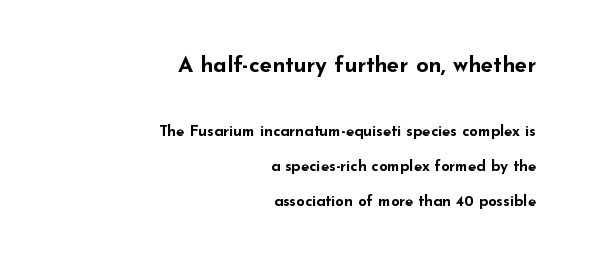
Q: Is the text bold? A: Yes.
Q: Is the text italic (slanted)? A: No, it is upright.
Q: Is the text underlined? A: No.
Q: How is the paragraph aligned? A: Right-aligned.
Q: Is the spacing between letters normal or unusually wide? A: Normal.
Q: Is the spacing between lines tight, normal or loose? A: Loose.
Q: Which block of text is set in a larger size, the first (top) or the second (bottom)? A: The first (top) one.
